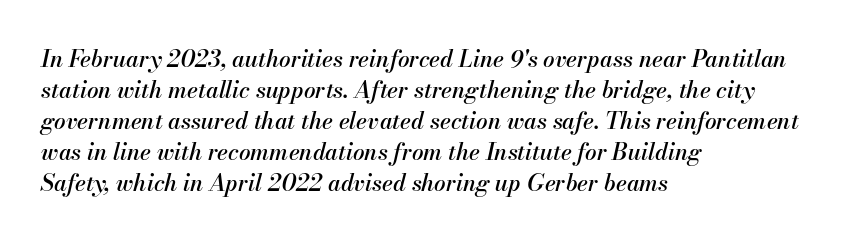
Q: Is the text italic (slanted)? A: Yes, it leans right by about 13 degrees.
Q: Is the text underlined? A: No.
Q: How is the paragraph aligned? A: Left-aligned.
Q: Is the spacing between letters normal or unusually wide? A: Normal.
Q: Is the spacing between lines tight, normal or loose? A: Normal.
